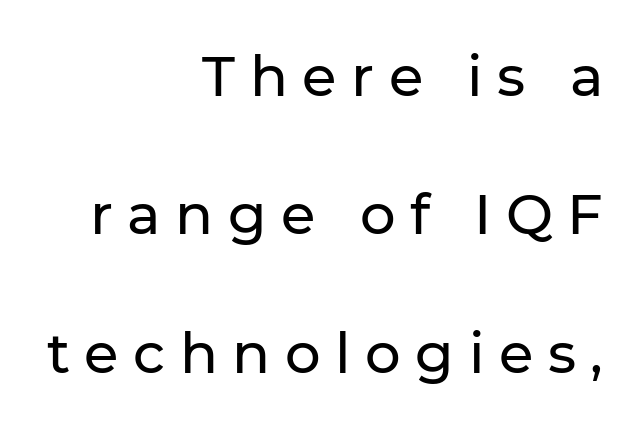
All the whitespace from short lines collects on the left. Style check: upright. Regarding serifs, this sample does without them. Anything drawn beneath the words? Only blank space. Proportional: the letters do not fall into vertical columns. Someone cranked the tracking dial way up on this one.
